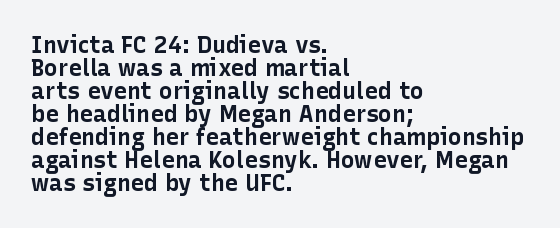
Students, observe: this is what under-led, compact text looks like. Line beginnings align vertically; line endings do not. This rendering features lettering with no underline. You can tell it's not italic because the verticals are truly vertical. Here the glyphs are tracked normally, forming tight word shapes. Weight: bold.
